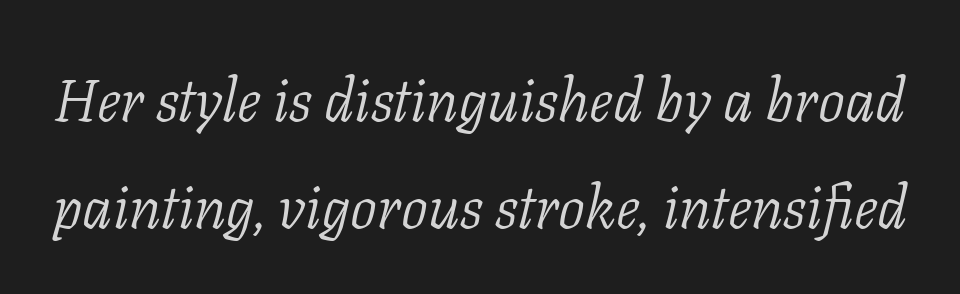
Nobody drew a line under any word here. When letters slant like this, we call the style italic. Is the stroke heavy? The answer is a plain regular-or-lighter. Letterform terminals end in serifs throughout the passage. These lines keep a tight, regular rhythm from letter to letter. Spacing verdict: proportional, widths tailored to each character.
